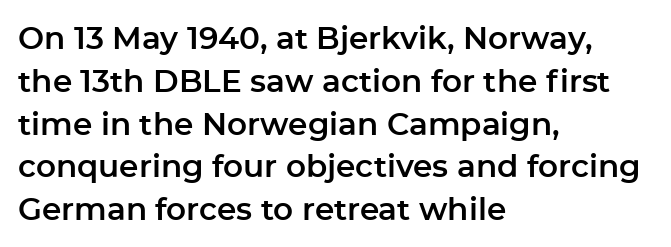
Q: Is the text italic (slanted)? A: No, it is upright.
Q: Is the typeface a serif or a sans-serif typeface? A: Sans-serif.
Q: Is the text underlined? A: No.
Q: How is the paragraph aligned? A: Left-aligned.
Q: Is the spacing between letters normal or unusually wide? A: Normal.
Q: Is the spacing between lines tight, normal or loose? A: Normal.
Q: Width (condensed, normal, or wide)? A: Normal.
Q: Stroke contrast? A: Low.
Q: x-height? A: Medium.
Q: Monospaced? A: No.
